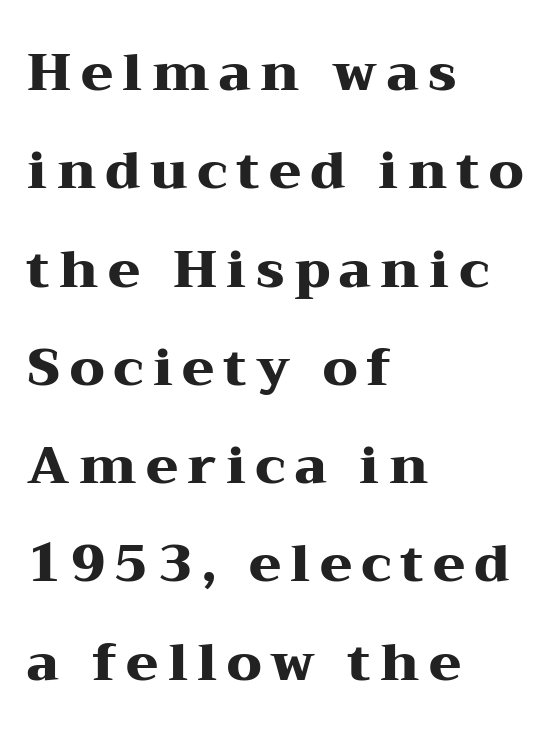
The image shows 52 px heavy, wide serif type, upright; set left-aligned, line spacing 1.89x, not underlined; medium stroke contrast and a medium x-height.
